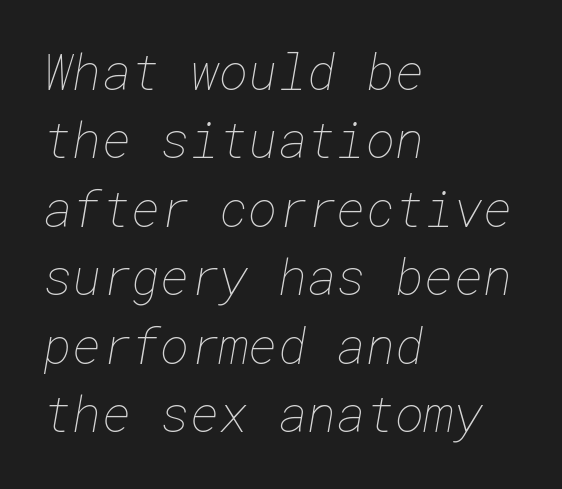
Q: Is the text bold? A: No.
Q: Is the text underlined? A: No.
Q: How is the paragraph aligned? A: Left-aligned.
Q: Is the spacing between letters normal or unusually wide? A: Normal.
Q: Is the spacing between lines tight, normal or loose? A: Normal.
Q: Width (condensed, normal, or wide)? A: Normal.
Q: Stroke contrast? A: Low.
Q: x-height? A: Medium.
